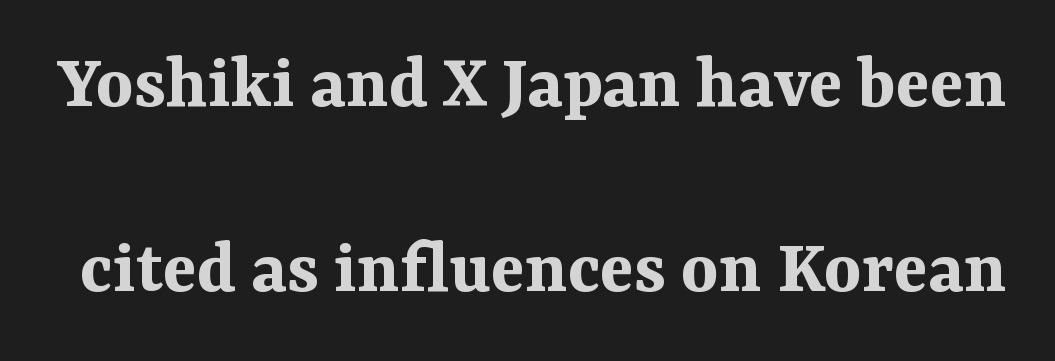
The designer dialed line spacing up above the default. How are the letters spaced? Ordinarily, with no added tracking. Does the lettering tilt? It doesn't — this is upright. You could not count columns in this text — the font is proportionally spaced.
